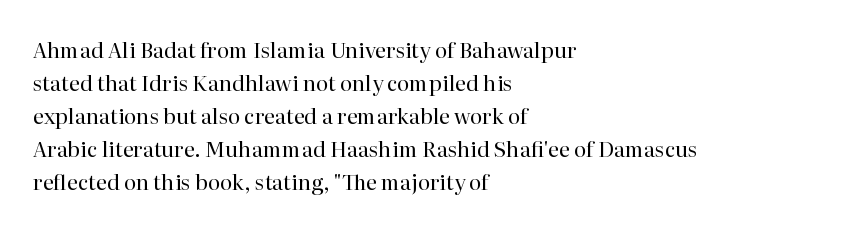
No italicization has been applied; the sample stays upright. This rendering features lettering with no underline. Summary of weight: not heavy and not bold. The typesetter chose a ragged-right arrangement here. The vertical gap from one line to the next is medium.
